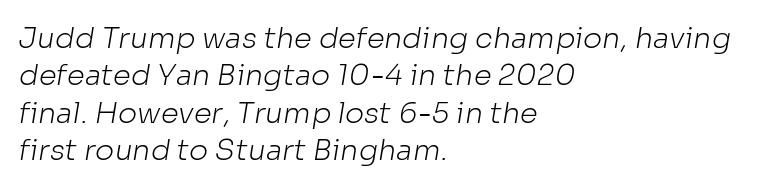
The image shows 29 px light sans-serif type; set left-aligned, normal line spacing (1.29x), normal letter spacing, not underlined; low stroke contrast and a medium x-height.
